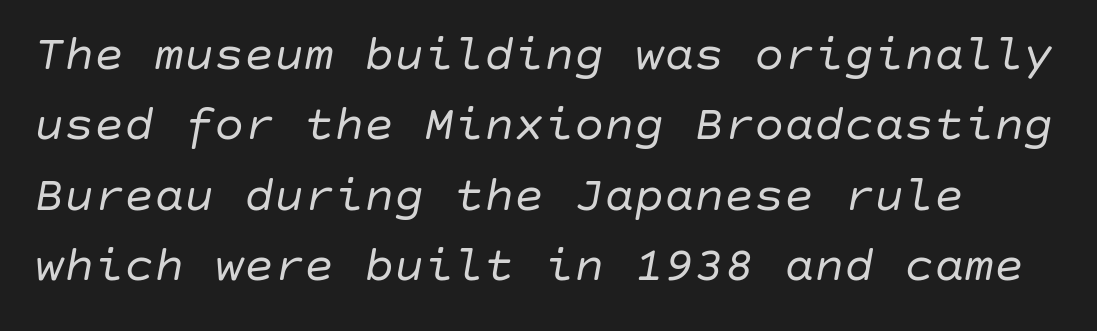
The image shows 50 px regular-weight type, italic (leaning right); set normal line spacing (1.41x), normal letter spacing, not underlined; low stroke contrast and a large x-height.
